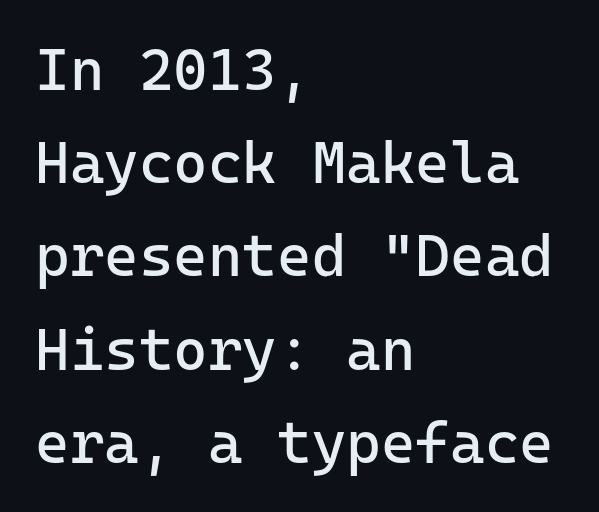
The image shows 59 px regular-weight sans-serif type, upright; set left-aligned, normal line spacing (1.58x), normal letter spacing, not underlined; low stroke contrast and a medium x-height.
